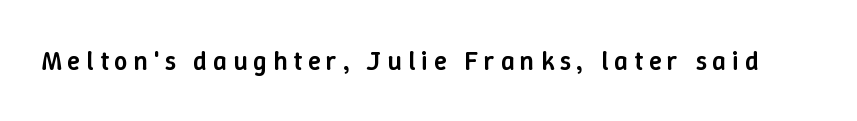
{"italic": "no", "bold": "semi", "underline": "no", "letter_spacing": "wide", "letter_spacing_em": 0.21, "glyph_px": 27}
